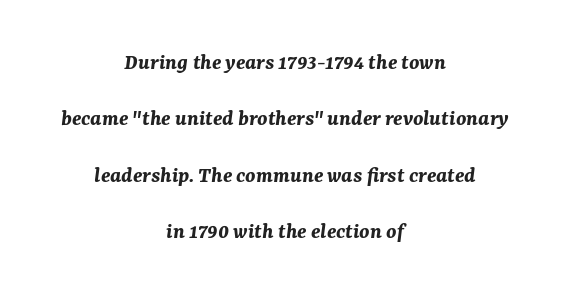
Each row of text sits above clean, open space. In terms of leading, this rendering errs on the spacious side. The typography opts for an oblique posture over an upright one. Its strokes are broad and dark, the hallmark of bold type. Nobody touched the tracking dial on this one.
